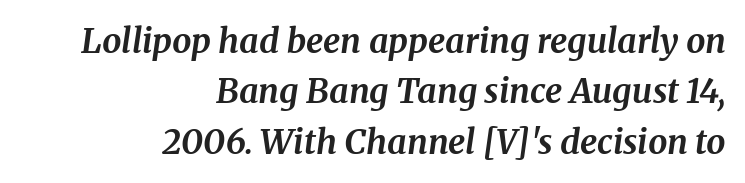
{"serif": "yes", "italic": "yes", "lean": "right", "slant_degrees": 8, "bold": "yes", "weight": "bold", "width": "normal", "stroke_contrast": "medium", "x_height": "medium", "monospaced": "no", "underline": "no", "align": "right", "line_spacing": "normal", "line_spacing_ratio": 1.48, "letter_spacing": "normal", "letter_spacing_em": 0.0, "glyph_px": 34}
